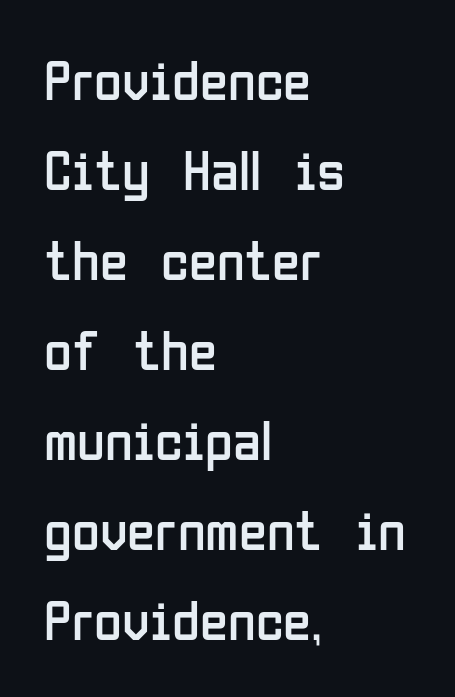
Leftover space on each line is placed entirely after the last word. One glance says typical: line gaps are just what's usual. When letters stand straight like this, we call the style roman or upright. Does extra space separate the letters? No, they use regular spacing. This sample uses a sans-serif face. Is this a fixed-width face? No — the glyphs have proportional, varying widths.
